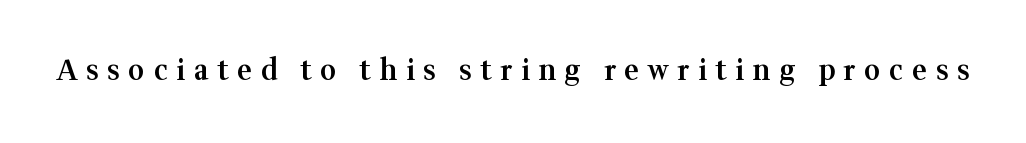
The image shows 28 px semibold serif type, upright; set unusually wide letter spacing (+0.31 em), not underlined; medium stroke contrast and a medium x-height.
